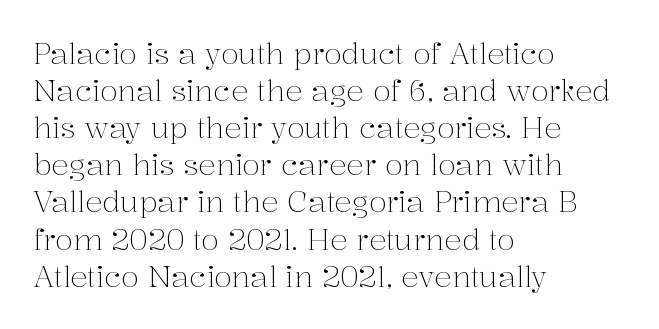
The lines sit at an ordinary, default distance from one another. Weight: in the light-to-regular range. The words here are not underlined. A typesetter would label this face a serif. Proportional: the letters do not fall into vertical columns.
